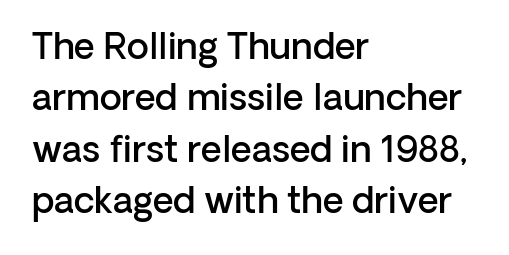
The image shows 36 px semibold sans-serif type, upright; set left-aligned, normal line spacing (1.43x), normal letter spacing, not underlined; low stroke contrast and a medium x-height.
